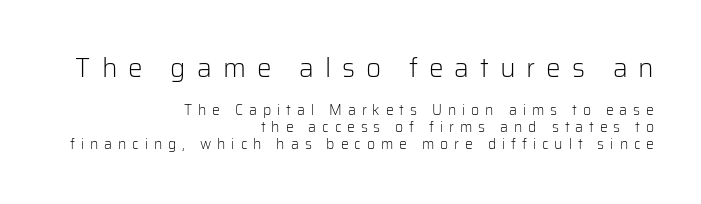
Q: Is the text bold? A: No.
Q: Is the text italic (slanted)? A: No, it is upright.
Q: Is the text underlined? A: No.
Q: How is the paragraph aligned? A: Right-aligned.
Q: Is the spacing between letters normal or unusually wide? A: Unusually wide.
Q: Which block of text is set in a larger size, the first (top) or the second (bottom)? A: The first (top) one.
